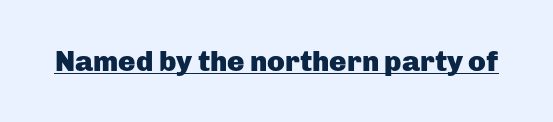
Proportional: the letters do not fall into vertical columns. A roman cut, with each character standing at attention. Students, this is bold: see how much ink each stroke carries. Is there an underline? Yes — a line sits under the letters. There is no visible air inserted between adjacent glyphs.
